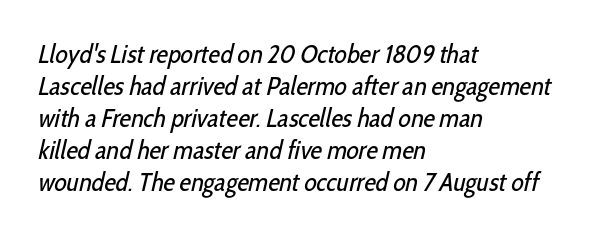
The weight tops out at a normal text grade. Casual observation: everything's shoved over to the left. The line texture is even and compact thanks to regular tracking. The zone under the glyphs is completely vacant.
